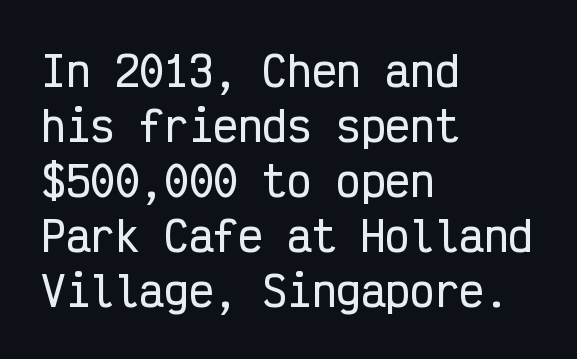
Q: Is the text italic (slanted)? A: No, it is upright.
Q: Is the typeface a serif or a sans-serif typeface? A: Sans-serif.
Q: Is the text underlined? A: No.
Q: How is the paragraph aligned? A: Left-aligned.
Q: Is the spacing between letters normal or unusually wide? A: Normal.
Q: Is the spacing between lines tight, normal or loose? A: Normal.
Q: Width (condensed, normal, or wide)? A: Condensed.
Q: Stroke contrast? A: Low.
Q: x-height? A: Medium.
Q: Monospaced? A: Yes.
